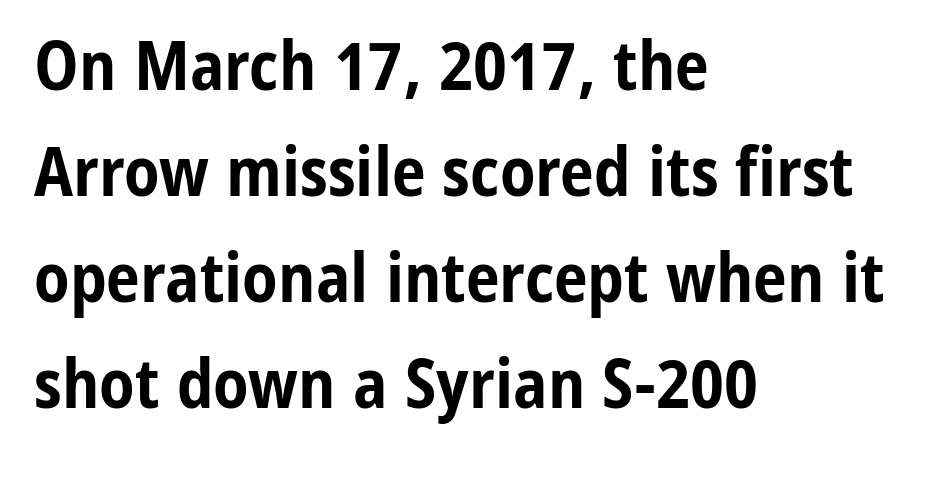
The letters advance in unequal steps, a hallmark of proportional type. Honestly, the row spacing looks completely unremarkable. Type without underlining. The tracking reads as untouched default to a designer's eye. Ordinary non-slanted type is in use. In CSS terms this would be text-align: left.
